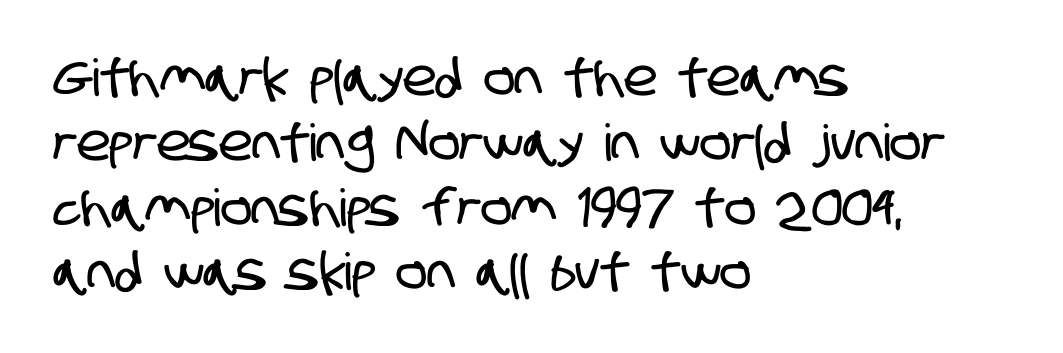
Q: Is the typeface a serif or a sans-serif typeface? A: Sans-serif.
Q: Is the text underlined? A: No.
Q: How is the paragraph aligned? A: Left-aligned.
Q: Is the spacing between letters normal or unusually wide? A: Normal.
Q: Is the spacing between lines tight, normal or loose? A: Normal.
Q: Width (condensed, normal, or wide)? A: Condensed.
Q: Stroke contrast? A: Low.
Q: x-height? A: Large.
Q: Monospaced? A: No.
